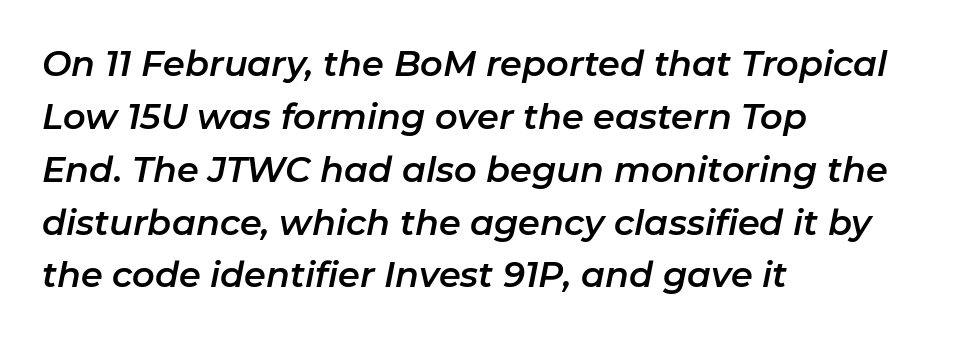
{"italic": "yes", "lean": "right", "slant_degrees": 11, "width": "normal", "stroke_contrast": "low", "x_height": "medium", "monospaced": "no", "underline": "no", "align": "left", "line_spacing": "normal", "line_spacing_ratio": 1.51, "letter_spacing": "normal", "letter_spacing_em": 0.0, "glyph_px": 35}
